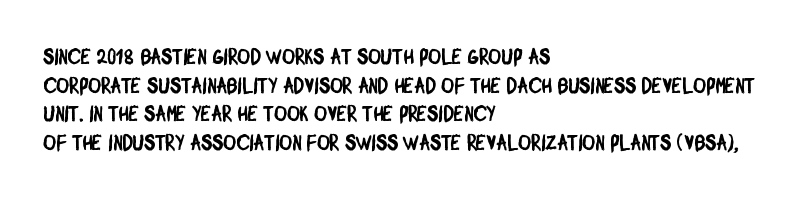
The image shows 22 px text type; set left-aligned, normal line spacing (1.3x), normal letter spacing, not underlined.
